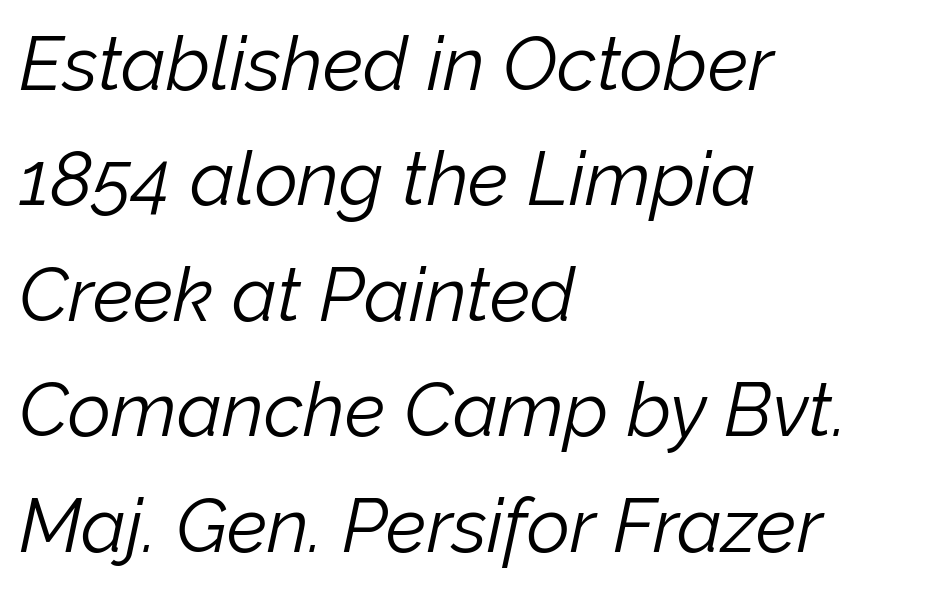
{"italic": "yes", "lean": "right", "slant_degrees": 12, "bold": "no", "weight": "light", "width": "normal", "stroke_contrast": "low", "x_height": "medium", "monospaced": "no", "underline": "no", "align": "left", "line_spacing": "normal", "line_spacing_ratio": 1.54, "letter_spacing": "normal", "letter_spacing_em": 0.0, "glyph_px": 75}
